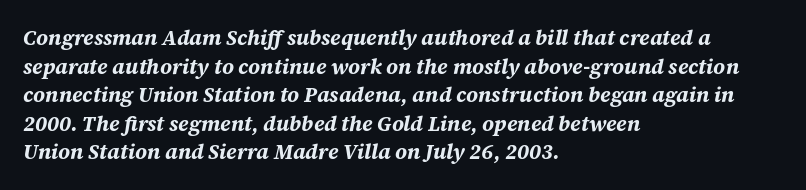
The lines sit at an ordinary, default distance from one another. The face used here has a pronounced slope to its letters. The rendering uses a bold face; every stroke is thick and dark. Descender tails drop into unmarked territory.
